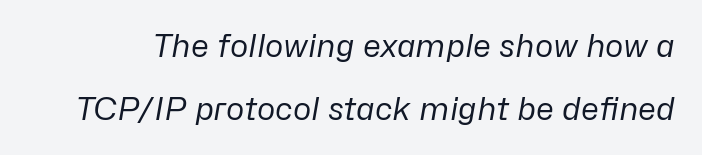
{"italic": "yes", "lean": "right", "slant_degrees": 10, "bold": "no", "weight": "regular", "width": "normal", "stroke_contrast": "low", "x_height": "medium", "monospaced": "no", "underline": "no", "line_spacing": "loose", "line_spacing_ratio": 2.03, "letter_spacing": "normal", "letter_spacing_em": 0.0, "glyph_px": 31}
